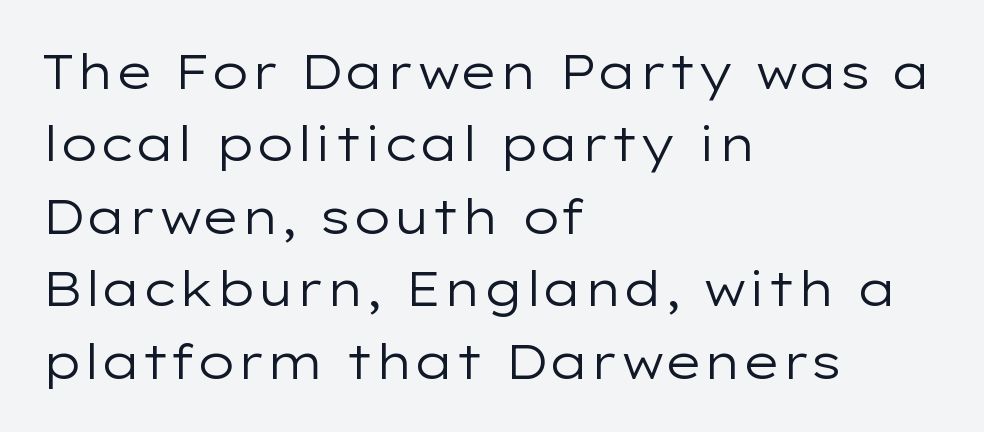
The image shows 48 px regular-weight, wide sans-serif type, upright; set left-aligned, normal line spacing (1.51x), normal letter spacing, not underlined; low stroke contrast and a medium x-height.
